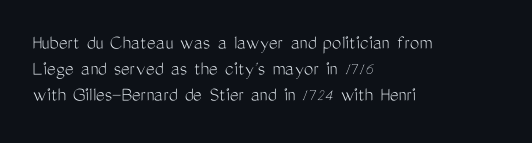
Visually the block forms a straight wall on the left and a jagged coastline on the right. This sample uses plain, unmodified letter spacing. The face looks like a standard text weight, possibly lighter. Check under the words: just untouched page. Does the lettering tilt? It doesn't — this is upright.
